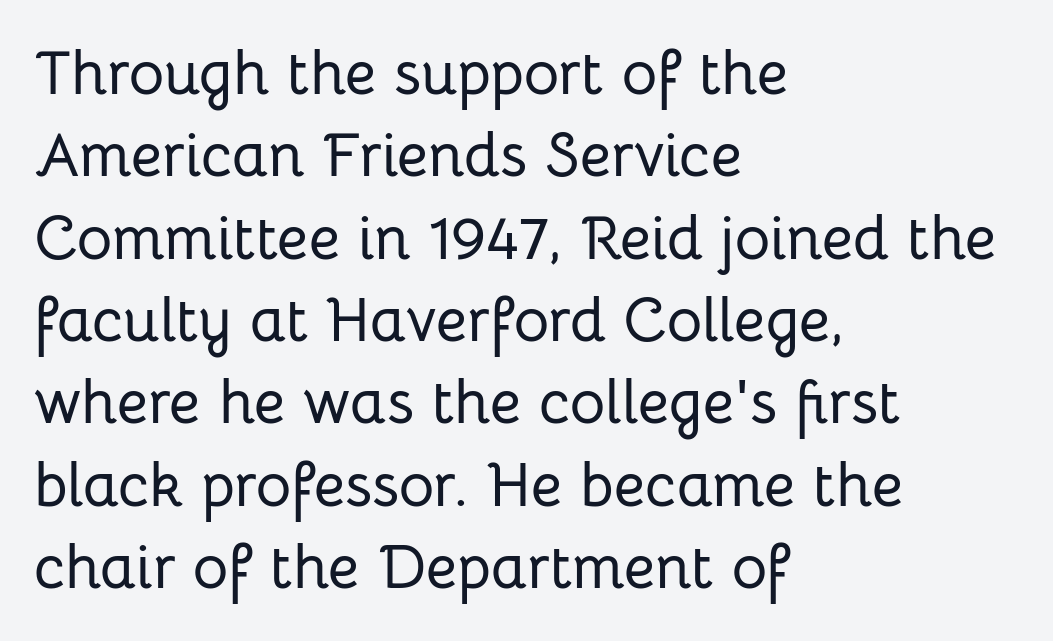
Q: Is the text italic (slanted)? A: No, it is upright.
Q: Is the typeface a serif or a sans-serif typeface? A: Sans-serif.
Q: Is the text underlined? A: No.
Q: How is the paragraph aligned? A: Left-aligned.
Q: Is the spacing between letters normal or unusually wide? A: Normal.
Q: Is the spacing between lines tight, normal or loose? A: Normal.
Q: Width (condensed, normal, or wide)? A: Normal.
Q: Stroke contrast? A: Low.
Q: x-height? A: Medium.
Q: Monospaced? A: No.
